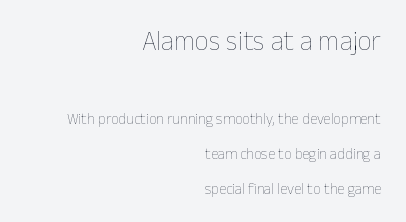
The image shows 27 px text type, upright; set right-aligned, loose line spacing (2.34x), normal letter spacing, not underlined; the first (top) block is 1.8x larger.
